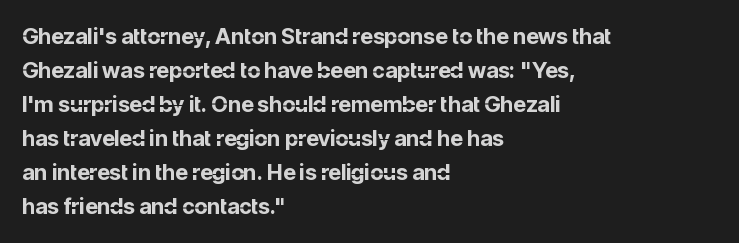
Q: Is the text bold? A: Yes.
Q: Is the text italic (slanted)? A: No, it is upright.
Q: Is the text underlined? A: No.
Q: How is the paragraph aligned? A: Left-aligned.
Q: Is the spacing between letters normal or unusually wide? A: Normal.
Q: Is the spacing between lines tight, normal or loose? A: Normal.
